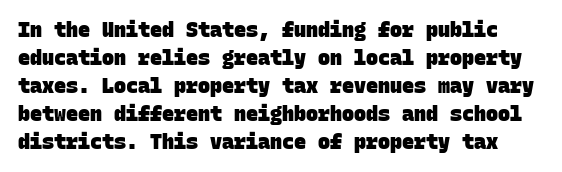
Here the glyphs are tracked normally, forming tight word shapes. Decoration check: the copy has no underline. Horizontal bands of white between lines are of average thickness. The strokes are fattened all the way to bold.
